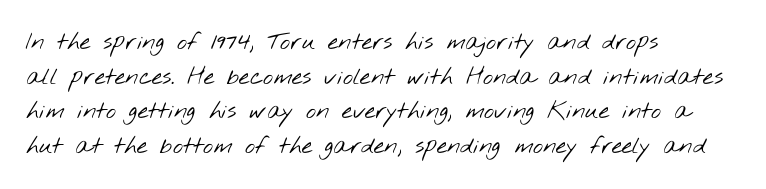
The gaps between neighbouring characters are ordinary and unremarkable. Weight class: somewhere from thin through regular. Letters rest on an invisible, unmarked baseline. In terms of leading, this rendering sits right in the middle. Casual observation: everything's shoved over to the left.
